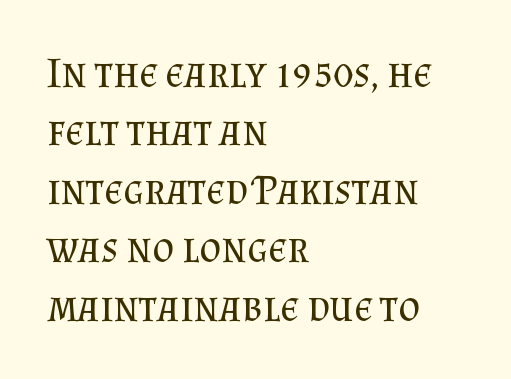
The image shows 42 px regular-weight serif type, upright; set left-aligned, normal line spacing (1.39x), normal letter spacing, not underlined; medium stroke contrast and a small x-height.
